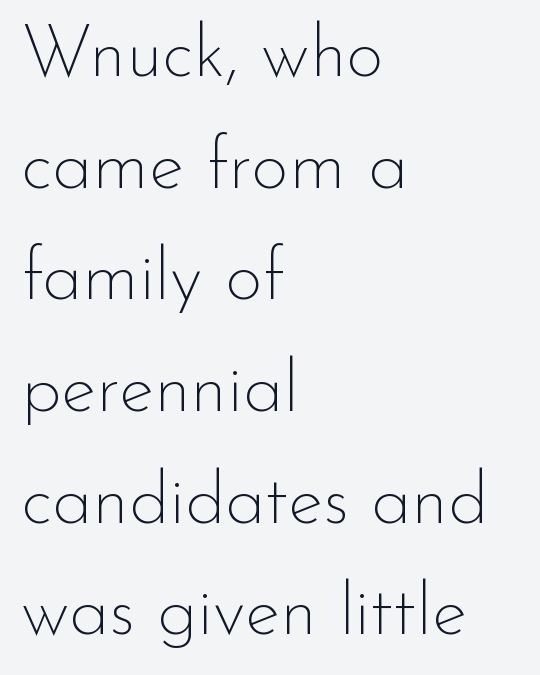
Note the varied advance widths — an 'i' is clearly narrower than an 'm'. Stems here are at most as thick as an everyday book face. Descenders are the only things crossing below the line. Evenly set lines give the paragraph a standard silhouette. Between one letter and the next there's only the usual sliver of space.
